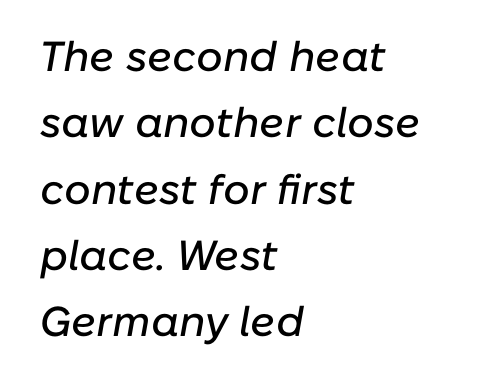
The image shows 42 px text type, italic (leaning right); set left-aligned, normal line spacing (1.58x), normal letter spacing, not underlined; low stroke contrast and a medium x-height.
